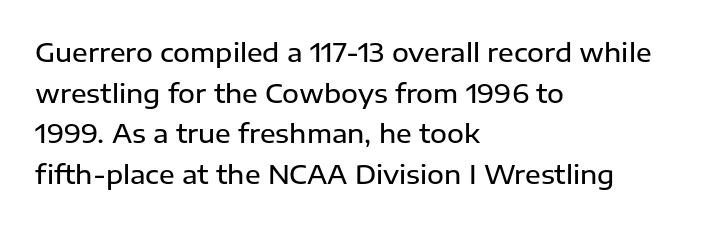
{"italic": "no", "bold": "semi", "underline": "no", "align": "left", "line_spacing": "normal", "line_spacing_ratio": 1.56, "letter_spacing": "normal", "letter_spacing_em": 0.0, "glyph_px": 26}
